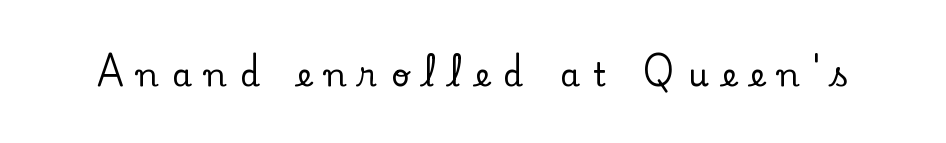
Anything drawn beneath the words? Only blank space. Letter spacing: wide. This sample has the flowing, uneven cadence of proportional lettering. When letters stand straight like this, we call the style roman or upright.
